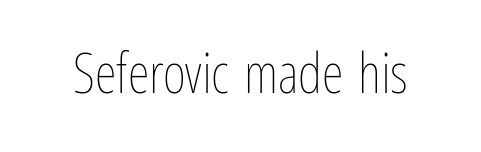
The image shows 56 px thin, condensed type, upright; set normal letter spacing, not underlined; low stroke contrast and a medium x-height.
